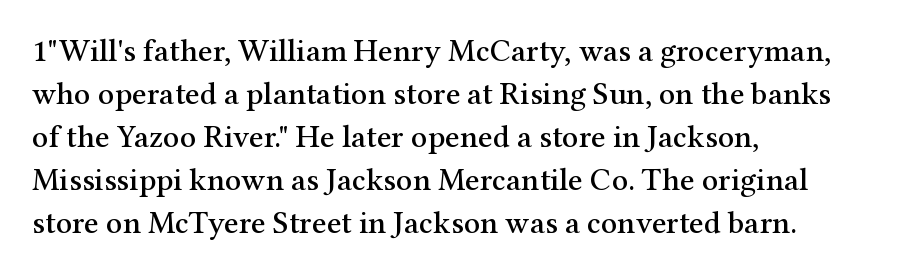
Letters rest on an invisible, unmarked baseline. Font category for this specimen: serif. Caption: multi-line text, flush left, ragged right. Notice how the stems are strictly vertical — no italics here. Proportional: the letters do not fall into vertical columns. Here the glyphs are tracked normally, forming tight word shapes.
